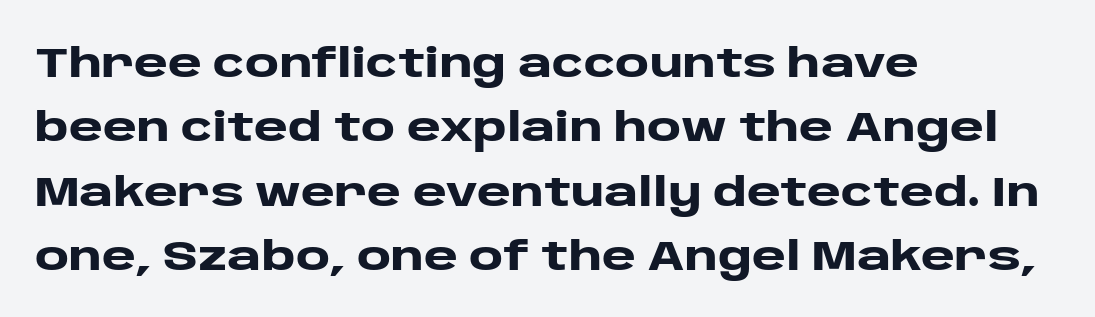
Q: Is the text bold? A: Yes.
Q: Is the text italic (slanted)? A: No, it is upright.
Q: Is the typeface a serif or a sans-serif typeface? A: Sans-serif.
Q: Is the text underlined? A: No.
Q: How is the paragraph aligned? A: Left-aligned.
Q: Is the spacing between letters normal or unusually wide? A: Normal.
Q: Is the spacing between lines tight, normal or loose? A: Normal.
Q: Width (condensed, normal, or wide)? A: Wide.
Q: Stroke contrast? A: Low.
Q: x-height? A: Large.
Q: Monospaced? A: No.
